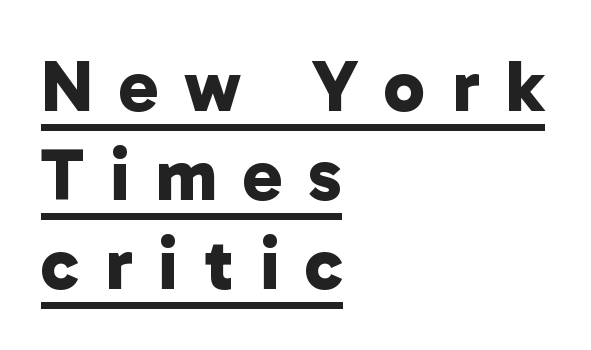
The image shows 74 px bold sans-serif type; set left-aligned, line spacing 1.2x, unusually wide letter spacing (+0.35 em), underlined; low stroke contrast and a medium x-height.
